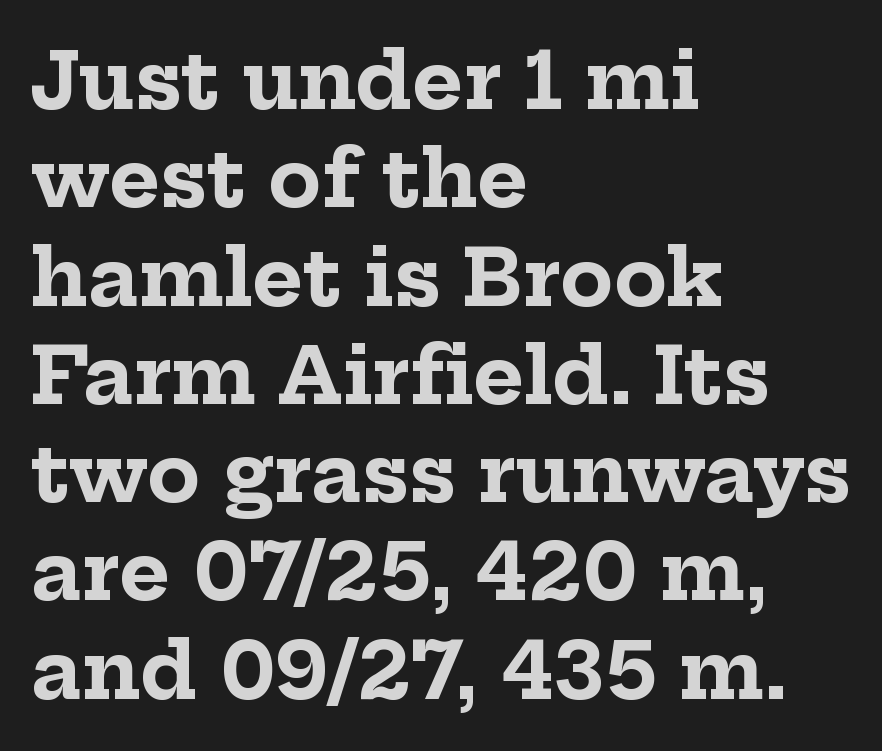
Q: Is the text bold? A: Yes.
Q: Is the text italic (slanted)? A: No, it is upright.
Q: Is the typeface a serif or a sans-serif typeface? A: Serif.
Q: Is the text underlined? A: No.
Q: How is the paragraph aligned? A: Left-aligned.
Q: Is the spacing between letters normal or unusually wide? A: Normal.
Q: Is the spacing between lines tight, normal or loose? A: Normal.
Q: Width (condensed, normal, or wide)? A: Normal.
Q: Stroke contrast? A: Low.
Q: x-height? A: Medium.
Q: Monospaced? A: No.
